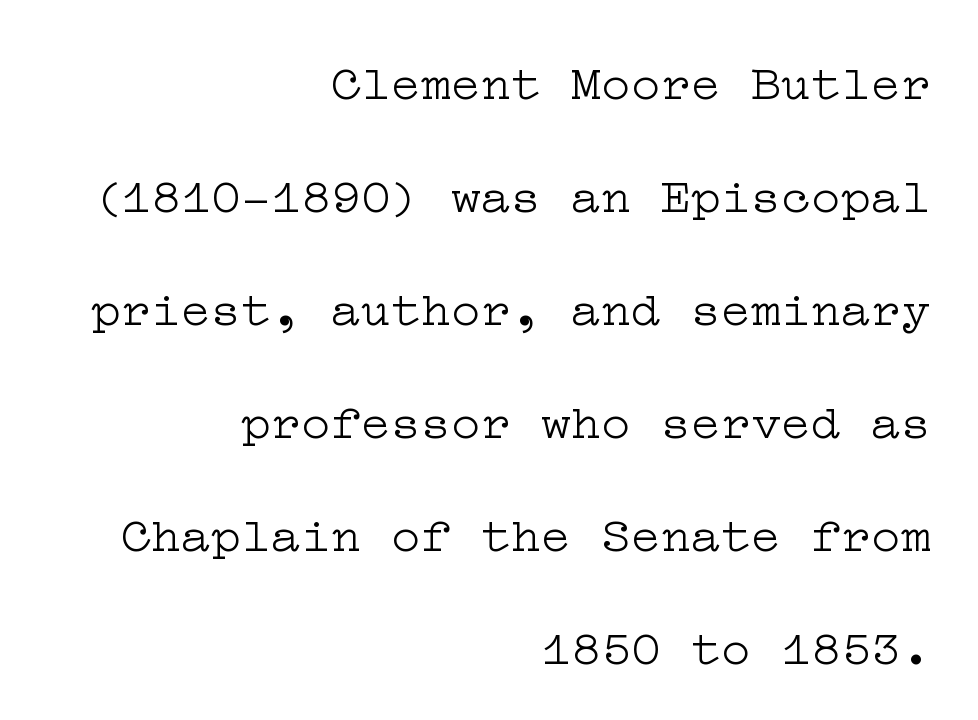
The letterforms sit at book weight or below. All the whitespace from short lines collects on the left. The typeface chosen for these lines features serifs. You could fit nearly another row in the gap between these rows. The zone under the glyphs is completely vacant.
